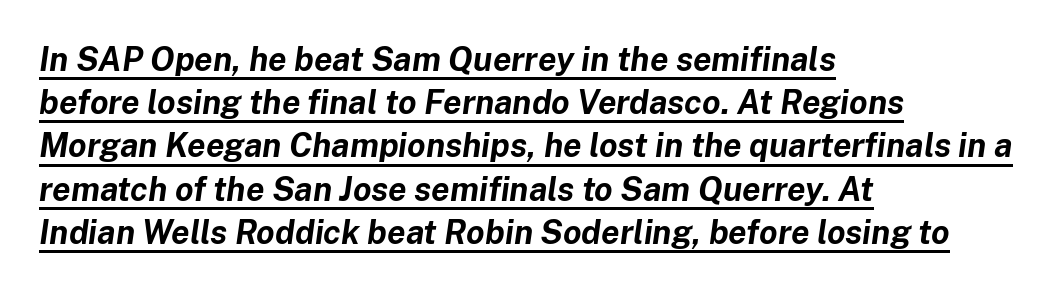
Observe the lean: these are italic letterforms. Quick note: interline space is typical. Check the space under the baseline: a stroke is drawn there. Character widths vary here, with narrow letters taking less room than wide ones. This sample uses plain, unmodified letter spacing.
